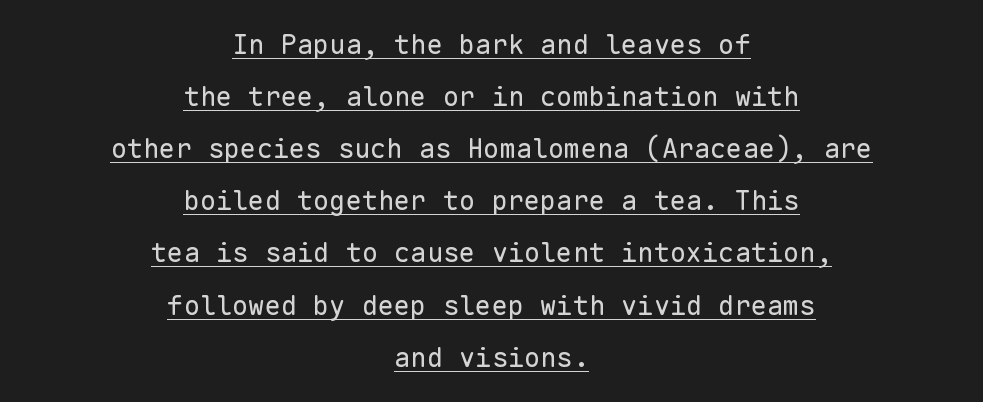
Q: Is the text bold? A: No.
Q: Is the text italic (slanted)? A: No, it is upright.
Q: Is the text underlined? A: Yes.
Q: How is the paragraph aligned? A: Centered.
Q: Is the spacing between letters normal or unusually wide? A: Normal.
Q: Is the spacing between lines tight, normal or loose? A: Loose.
